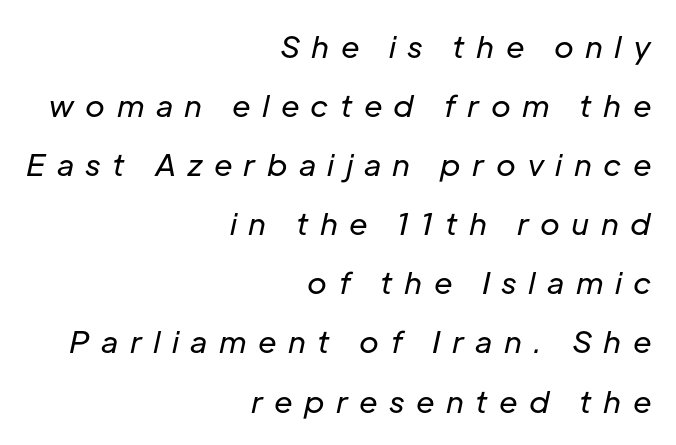
Q: Is the text bold? A: No.
Q: Is the text italic (slanted)? A: Yes, it leans right by about 12 degrees.
Q: Is the text underlined? A: No.
Q: How is the paragraph aligned? A: Right-aligned.
Q: Is the spacing between letters normal or unusually wide? A: Unusually wide.
Q: Is the spacing between lines tight, normal or loose? A: Loose.
Q: Width (condensed, normal, or wide)? A: Normal.
Q: Stroke contrast? A: Low.
Q: x-height? A: Medium.
Q: Monospaced? A: No.
